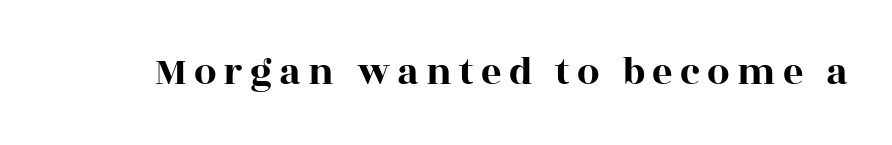
The image shows 40 px wide serif type, upright; set not underlined; a large x-height.
